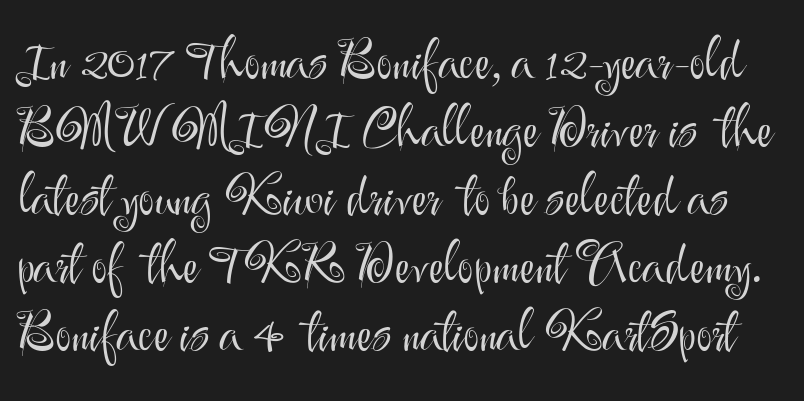
The image shows 54 px light sans-serif type; set normal line spacing (1.26x), normal letter spacing, not underlined; medium stroke contrast and a small x-height.
